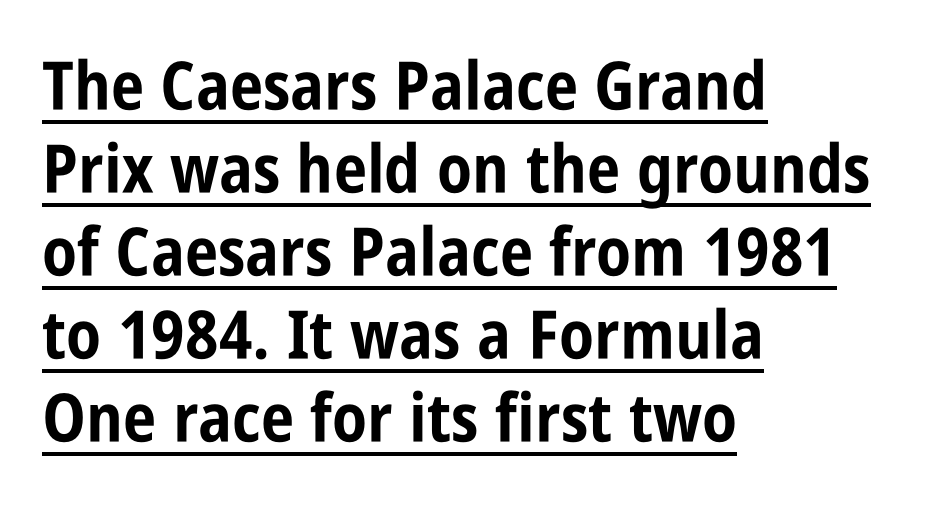
Q: Is the text bold? A: Yes.
Q: Is the text italic (slanted)? A: No, it is upright.
Q: Is the typeface a serif or a sans-serif typeface? A: Sans-serif.
Q: Is the text underlined? A: Yes.
Q: How is the paragraph aligned? A: Left-aligned.
Q: Is the spacing between letters normal or unusually wide? A: Normal.
Q: Width (condensed, normal, or wide)? A: Condensed.
Q: Stroke contrast? A: Low.
Q: x-height? A: Large.
Q: Monospaced? A: No.
